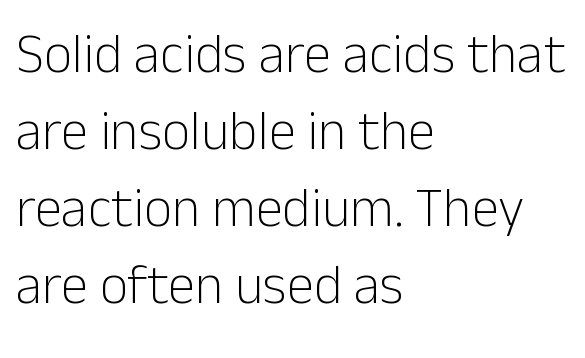
These glyphs show unthickened strokes, regular width or finer. Nothing sits at the stroke ends, so this counts as sans-serif. Honestly, the row spacing looks completely unremarkable. The type sits square on the baseline with zero lean.
